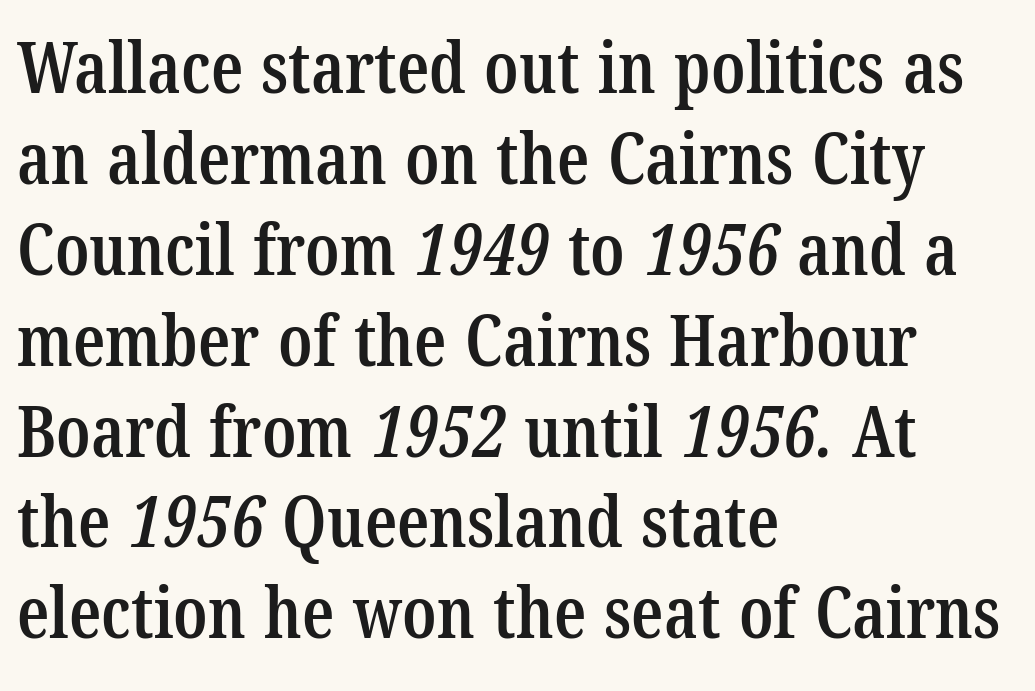
The image shows 71 px semibold, condensed serif type; set left-aligned, normal line spacing (1.28x), normal letter spacing, not underlined; low stroke contrast and a medium x-height.
